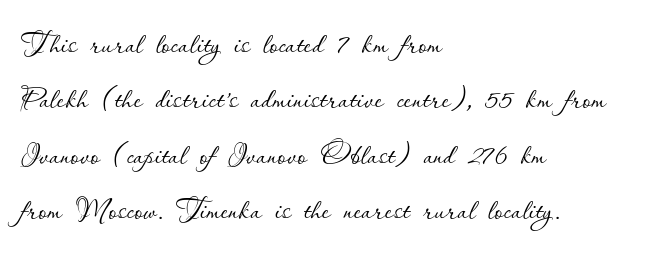
The image shows 41 px thin type; set left-aligned, normal line spacing (1.35x), normal letter spacing, not underlined; low stroke contrast and a small x-height.
